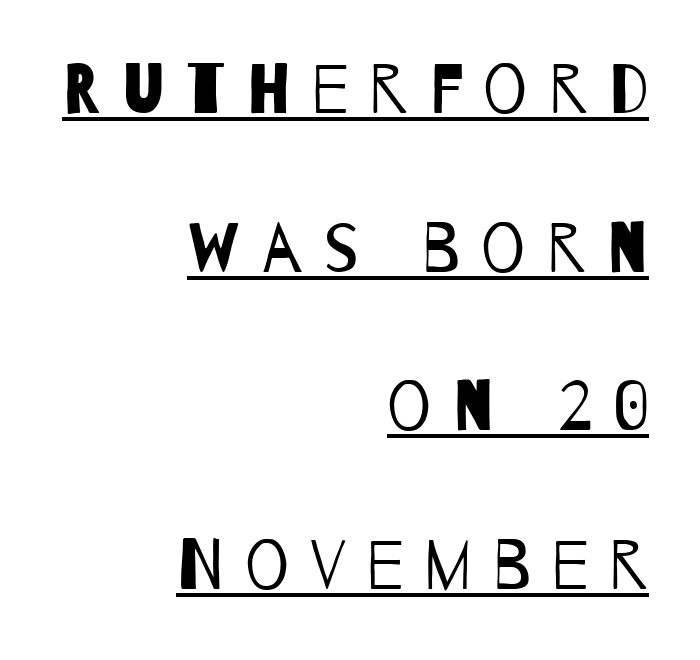
Q: Is the text bold? A: No.
Q: Is the typeface a serif or a sans-serif typeface? A: Sans-serif.
Q: Is the text underlined? A: Yes.
Q: How is the paragraph aligned? A: Right-aligned.
Q: Is the spacing between letters normal or unusually wide? A: Unusually wide.
Q: Is the spacing between lines tight, normal or loose? A: Loose.
Q: Width (condensed, normal, or wide)? A: Condensed.
Q: Stroke contrast? A: Low.
Q: x-height? A: Large.
Q: Monospaced? A: No.
